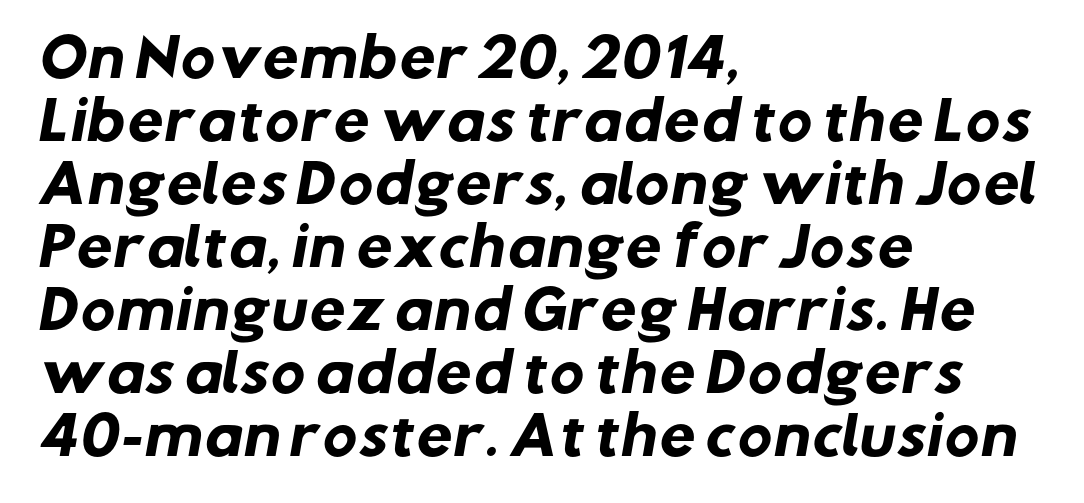
Q: Is the text bold? A: Yes.
Q: Is the typeface a serif or a sans-serif typeface? A: Sans-serif.
Q: Is the text underlined? A: No.
Q: How is the paragraph aligned? A: Left-aligned.
Q: Is the spacing between letters normal or unusually wide? A: Normal.
Q: Width (condensed, normal, or wide)? A: Normal.
Q: Stroke contrast? A: Low.
Q: x-height? A: Medium.
Q: Monospaced? A: No.
